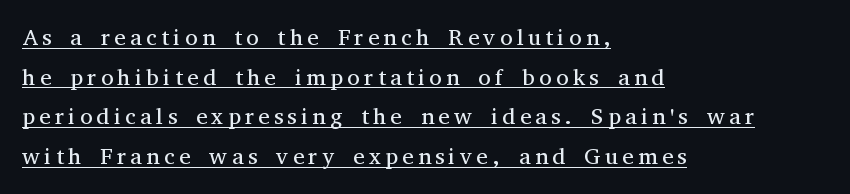
{"italic": "no", "bold": "no", "underline": "yes", "align": "left", "line_spacing_ratio": 1.72, "glyph_px": 23}
